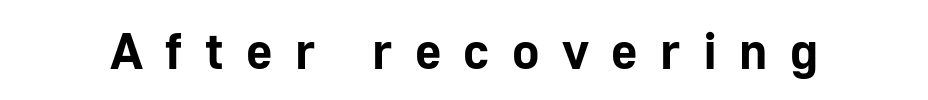
A clean baseline with only descenders dipping below it. Honestly, the letter spacing is so wide it's the main thing you notice. This sample has the flowing, uneven cadence of proportional lettering. Weight: bold.
